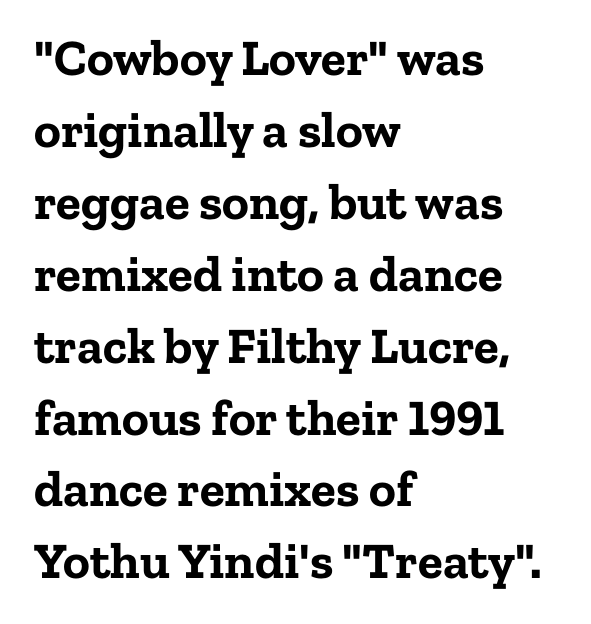
The lines are quadded left. The characters display serif detailing at their extremities. If you measured baseline to baseline, you'd find a middling distance. Notice how the stems are strictly vertical — no italics here. Plenty of ink on the page — the face is bold. Lines of text with bare space underneath.
